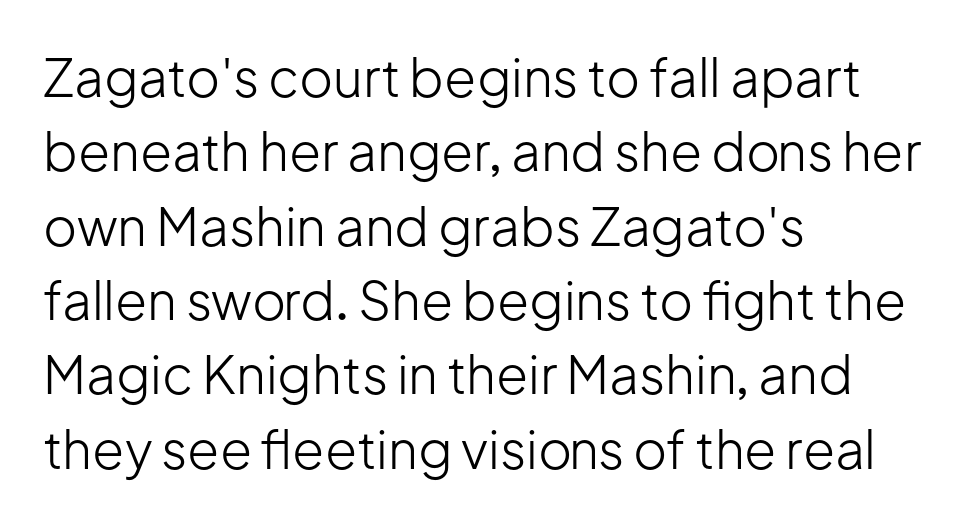
{"serif": "no", "italic": "no", "bold": "no", "weight": "light", "width": "normal", "stroke_contrast": "low", "x_height": "medium", "monospaced": "no", "underline": "no", "align": "left", "line_spacing": "normal", "line_spacing_ratio": 1.43, "letter_spacing": "normal", "letter_spacing_em": 0.0, "glyph_px": 52}
